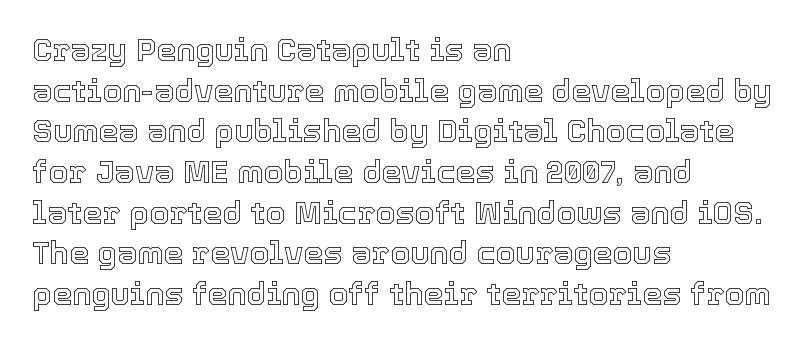
Q: Is the text italic (slanted)? A: No, it is upright.
Q: Is the text underlined? A: No.
Q: How is the paragraph aligned? A: Left-aligned.
Q: Is the spacing between letters normal or unusually wide? A: Normal.
Q: Is the spacing between lines tight, normal or loose? A: Normal.
Q: Width (condensed, normal, or wide)? A: Normal.
Q: x-height? A: Medium.
Q: Monospaced? A: No.
